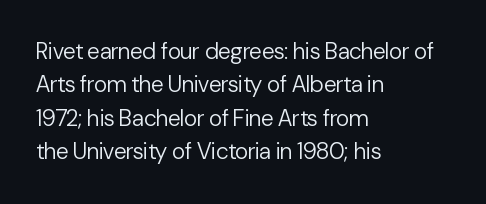
{"italic": "no", "bold": "no", "underline": "no", "align": "left", "line_spacing": "normal", "line_spacing_ratio": 1.45, "letter_spacing": "normal", "letter_spacing_em": 0.0, "glyph_px": 23}
